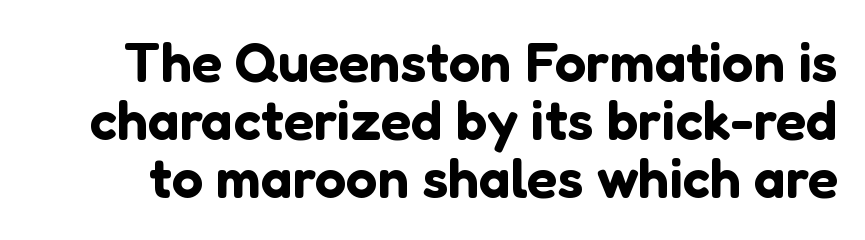
The image shows 56 px sans-serif type, upright; set tight line spacing (1.04x), normal letter spacing, not underlined; low stroke contrast and a medium x-height.
